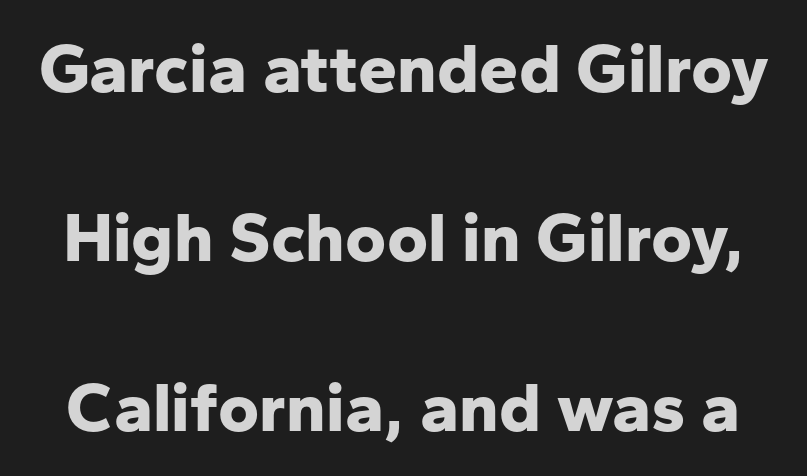
{"serif": "no", "italic": "no", "bold": "yes", "weight": "bold", "width": "normal", "stroke_contrast": "low", "x_height": "medium", "monospaced": "no", "underline": "no", "line_spacing": "loose", "line_spacing_ratio": 2.42, "letter_spacing": "normal", "letter_spacing_em": 0.0, "glyph_px": 70}
